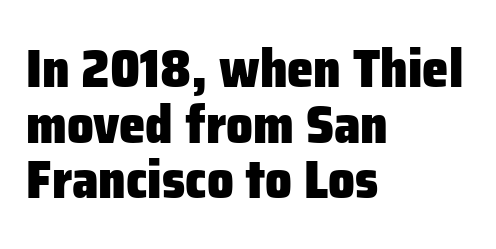
A typesetter would call this proportional, since set widths differ per character. Heavy-handed strokes throughout: this text is bold. The passage shown is not underscored anywhere. This sample trades vertical openness for compactness between lines. You can tell it's not italic because the verticals are truly vertical. To sum up the face: it is a sans, with no serifs.
